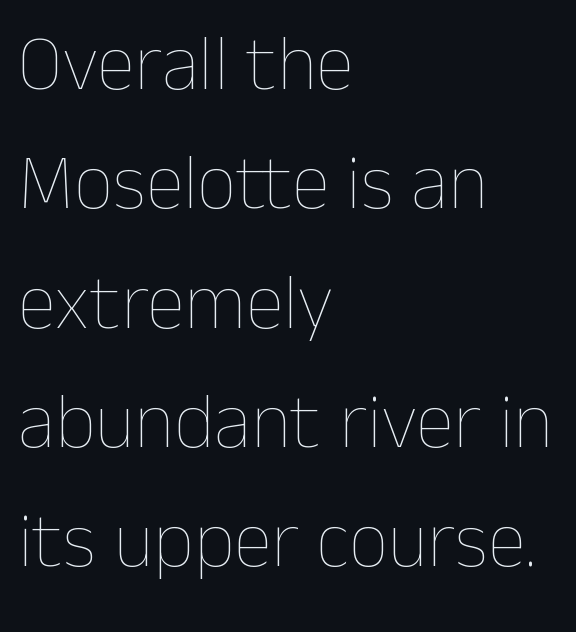
Q: Is the text bold? A: No.
Q: Is the text italic (slanted)? A: No, it is upright.
Q: Is the text underlined? A: No.
Q: How is the paragraph aligned? A: Left-aligned.
Q: Is the spacing between letters normal or unusually wide? A: Normal.
Q: Is the spacing between lines tight, normal or loose? A: Normal.
Q: Width (condensed, normal, or wide)? A: Normal.
Q: Stroke contrast? A: Low.
Q: x-height? A: Medium.
Q: Monospaced? A: No.
